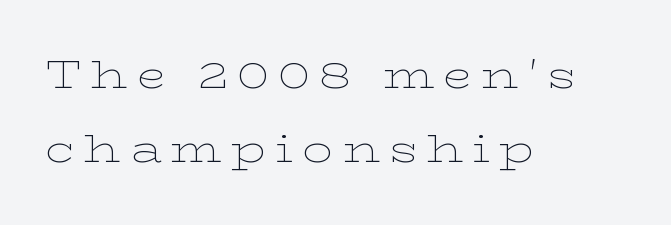
Proportional: the letters do not fall into vertical columns. The designer went with a serif here, giving each stem small feet. The type sits square on the baseline with zero lean. What's the leading like? Stretched, with rows far apart.
